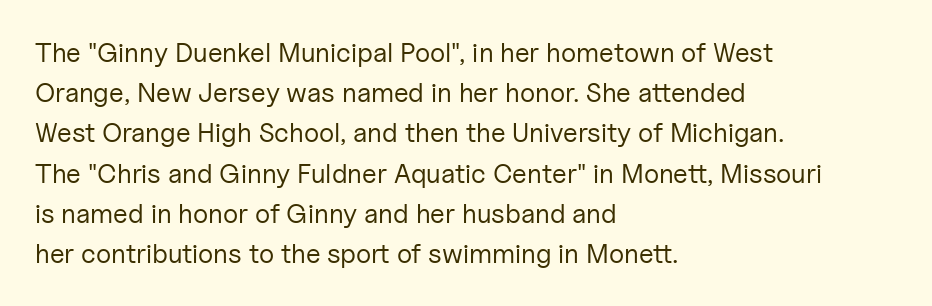
The paragraph shown leans on its left margin. Has an underline been added? It has not. The font's upright variant was chosen for this text. The cut favours lightness, reaching ordinary text weight at its darkest.
